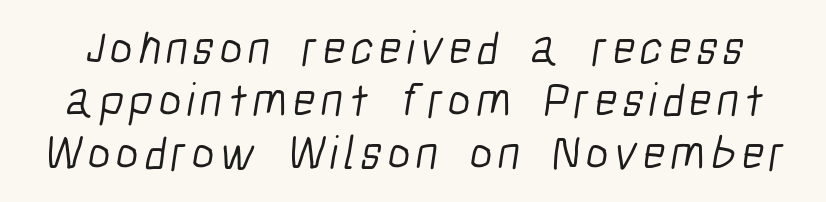
The image shows 48 px light, condensed sans-serif type; set tight line spacing (1.09x), not underlined; low stroke contrast and a medium x-height.
